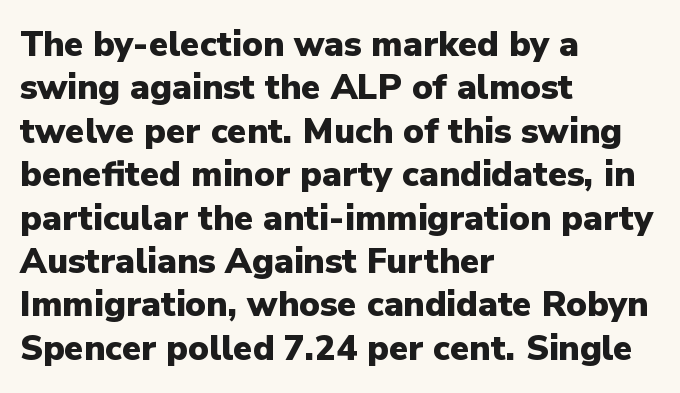
{"serif": "no", "italic": "no", "bold": "yes", "weight": "heavy", "width": "normal", "stroke_contrast": "low", "x_height": "medium", "monospaced": "no", "underline": "no", "align": "left", "line_spacing_ratio": 1.24, "letter_spacing": "normal", "letter_spacing_em": 0.0, "glyph_px": 35}
